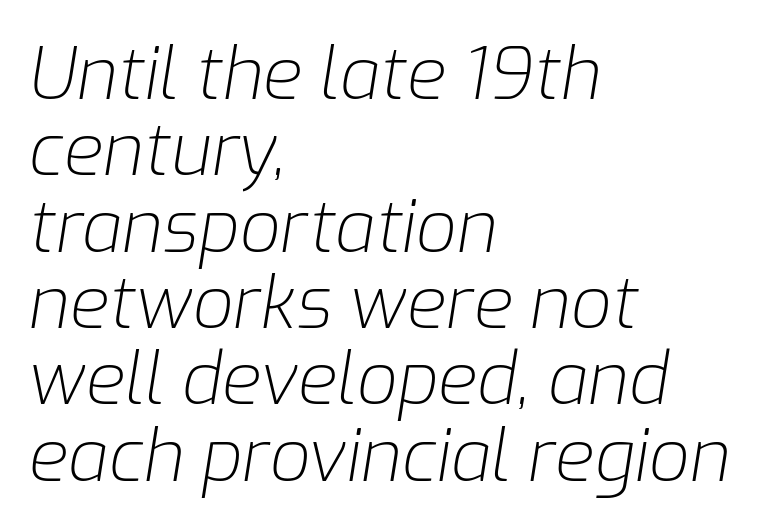
Q: Is the text bold? A: No.
Q: Is the text italic (slanted)? A: Yes, it leans right by about 9 degrees.
Q: Is the text underlined? A: No.
Q: How is the paragraph aligned? A: Left-aligned.
Q: Is the spacing between letters normal or unusually wide? A: Normal.
Q: Is the spacing between lines tight, normal or loose? A: Tight.
Q: Width (condensed, normal, or wide)? A: Normal.
Q: Stroke contrast? A: Low.
Q: x-height? A: Medium.
Q: Monospaced? A: No.
